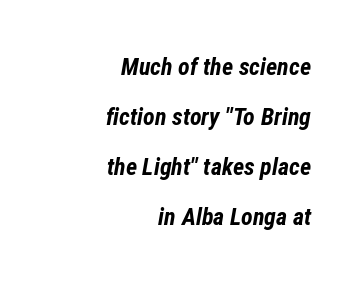
Typographic density is high because the face is bold. Compared with typical paragraphs, the rows here are farther apart. This sample is right-justified, so line beginnings fall wherever the words allow. Glyph-to-glyph distance matches everyday printed text. The space directly below the letters is spotless.
